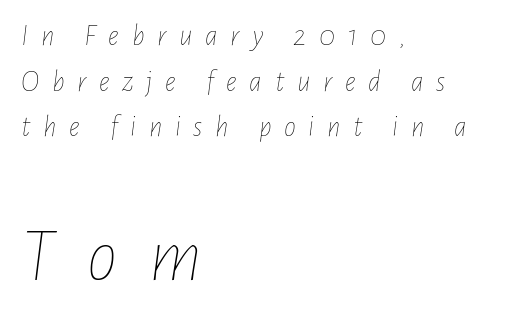
Beneath every word, the page is bare. Character size in the trailing block exceeds that of the leading block. Think of a printed novel: that variable character pitch is what you see here. Alignment: flush left.
